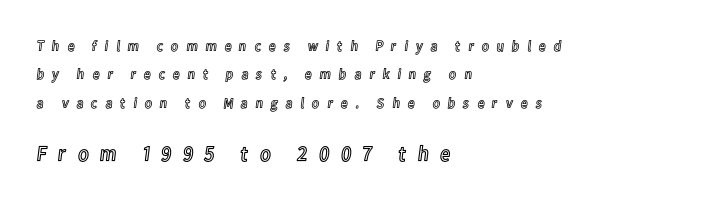
The image shows 22 px text type; set left-aligned, line spacing 1.89x, unusually wide letter spacing (+0.49 em), not underlined; the second (bottom) block is 1.47x larger.
